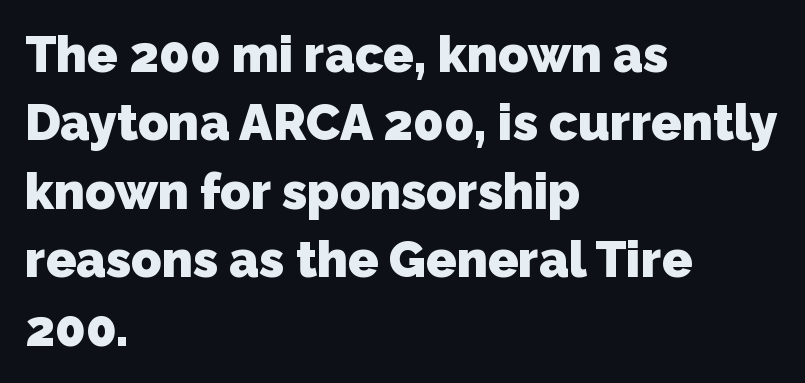
The image shows 50 px heavy sans-serif type; set left-aligned, normal line spacing (1.37x), normal letter spacing, not underlined; low stroke contrast and a medium x-height.
